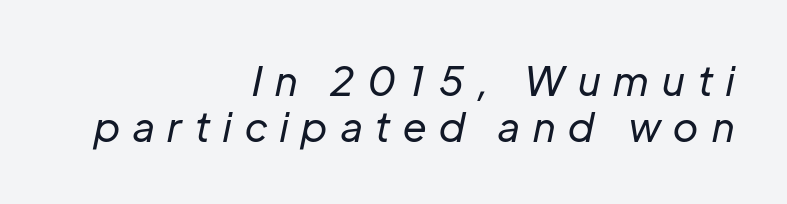
Q: Is the text bold? A: No.
Q: Is the text italic (slanted)? A: Yes, it leans right by about 12 degrees.
Q: Is the text underlined? A: No.
Q: How is the paragraph aligned? A: Right-aligned.
Q: Is the spacing between letters normal or unusually wide? A: Unusually wide.
Q: Is the spacing between lines tight, normal or loose? A: Tight.
Q: Width (condensed, normal, or wide)? A: Normal.
Q: Stroke contrast? A: Low.
Q: x-height? A: Medium.
Q: Monospaced? A: No.
